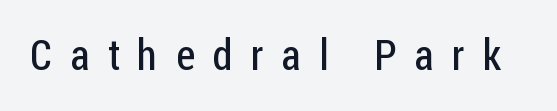
Q: Is the text bold? A: No.
Q: Is the text italic (slanted)? A: No, it is upright.
Q: Is the typeface a serif or a sans-serif typeface? A: Sans-serif.
Q: Is the text underlined? A: No.
Q: Is the spacing between letters normal or unusually wide? A: Unusually wide.
Q: Width (condensed, normal, or wide)? A: Condensed.
Q: Stroke contrast? A: Low.
Q: x-height? A: Medium.
Q: Monospaced? A: No.
